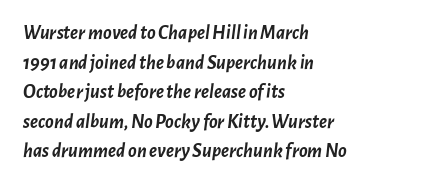
The image shows 20 px bold type, italic (leaning right); set left-aligned, normal line spacing (1.48x), normal letter spacing, not underlined.
